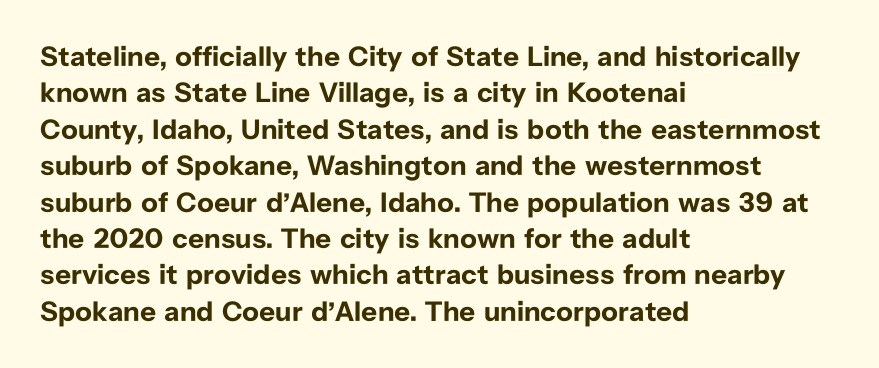
Has an underline been added? It has not. There is no visible air inserted between adjacent glyphs. The ragged edge is on the right, which tells us the setting is flush left. Look at the stroke-to-counter ratio: heavy, a bold. A sans-serif font was chosen for this passage.
